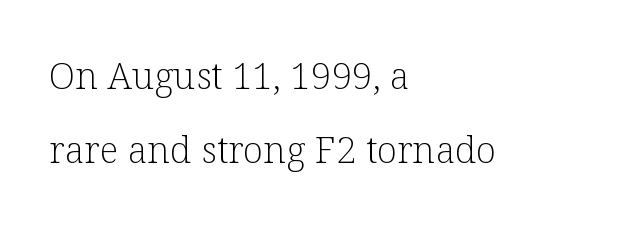
This sample trades compactness for vertical openness between lines. Spacing between characters is what you'd get straight out of the box. The face used here is proportionally spaced, like ordinary book or web type. The compositor pushed each line to the left boundary. Check the space under the baseline: it is left empty.
